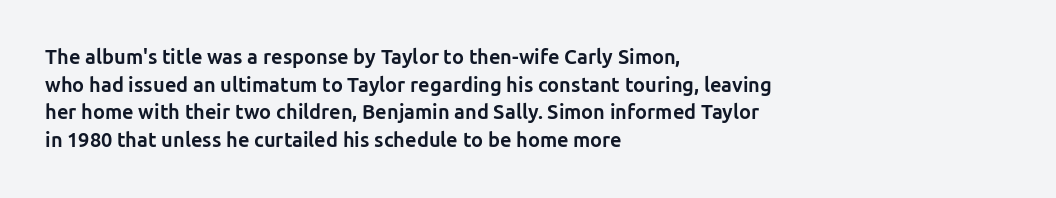
{"italic": "no", "bold": "yes", "underline": "no", "align": "left", "line_spacing": "normal", "line_spacing_ratio": 1.38, "letter_spacing": "normal", "letter_spacing_em": 0.0, "glyph_px": 20}
